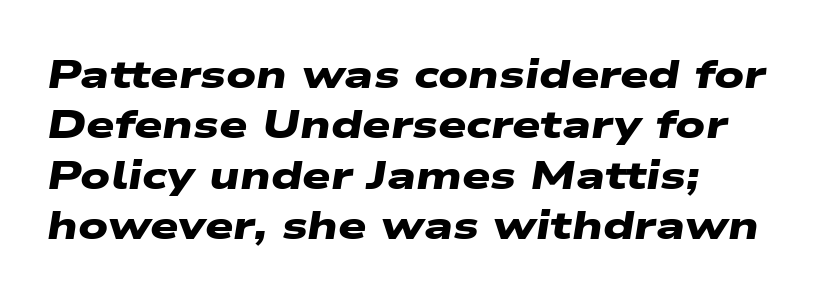
The image shows 40 px heavy, wide sans-serif type; set left-aligned, normal line spacing (1.26x), normal letter spacing, not underlined; low stroke contrast and a medium x-height.
